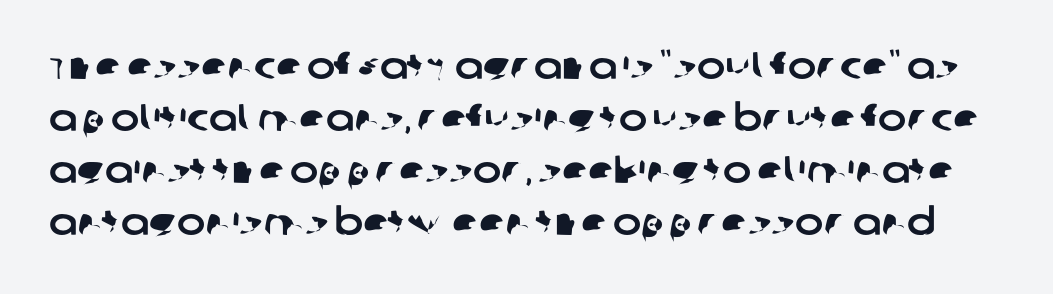
The image shows 38 px sans-serif type; set normal line spacing (1.37x), normal letter spacing, not underlined; low stroke contrast and a large x-height.
